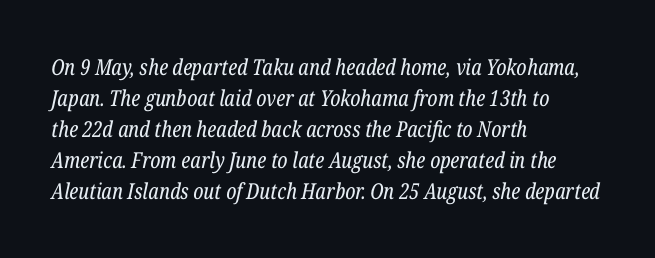
The space between consecutive lines is moderate. Heft: none added — not bold. The face used here has a pronounced slope to its letters. No extra tracking has been applied to these lines. This rendering uses left alignment, leaving the right contour irregular. The words here are not underlined.
